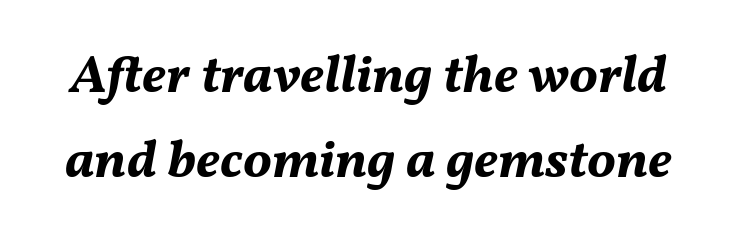
Q: Is the text bold? A: Yes.
Q: Is the text italic (slanted)? A: Yes, it leans right by about 11 degrees.
Q: Is the text underlined? A: No.
Q: Is the spacing between letters normal or unusually wide? A: Normal.
Q: Is the spacing between lines tight, normal or loose? A: Normal.
Q: Width (condensed, normal, or wide)? A: Normal.
Q: Stroke contrast? A: Medium.
Q: x-height? A: Medium.
Q: Monospaced? A: No.
